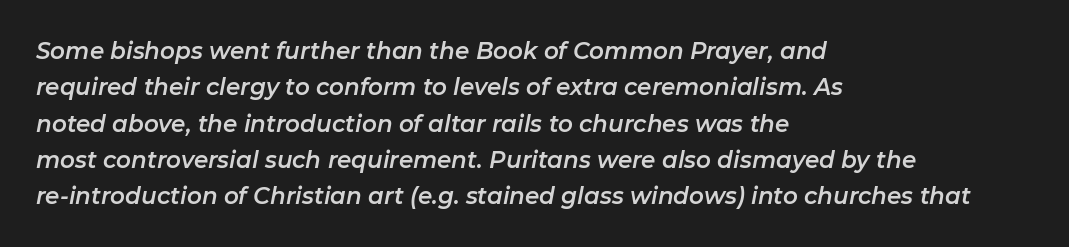
Q: Is the text italic (slanted)? A: Yes, it leans right by about 11 degrees.
Q: Is the text underlined? A: No.
Q: How is the paragraph aligned? A: Left-aligned.
Q: Is the spacing between letters normal or unusually wide? A: Normal.
Q: Is the spacing between lines tight, normal or loose? A: Normal.
